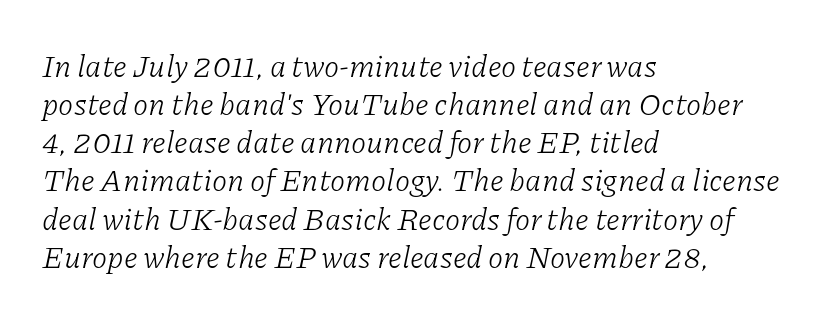
{"serif": "yes", "italic": "yes", "lean": "right", "slant_degrees": 11, "bold": "no", "weight": "light", "width": "normal", "stroke_contrast": "low", "x_height": "medium", "monospaced": "no", "underline": "no", "align": "left", "line_spacing_ratio": 1.23, "letter_spacing": "normal", "letter_spacing_em": 0.0, "glyph_px": 31}
